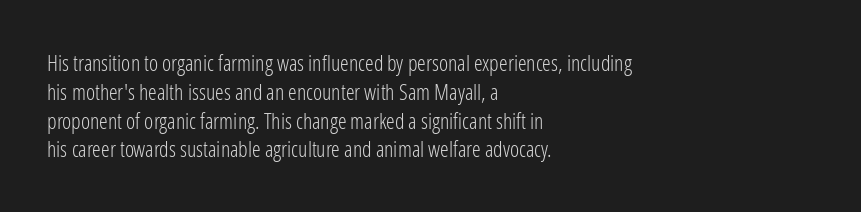
The image shows 22 px text type, upright; set left-aligned, normal line spacing (1.31x), normal letter spacing, not underlined.
